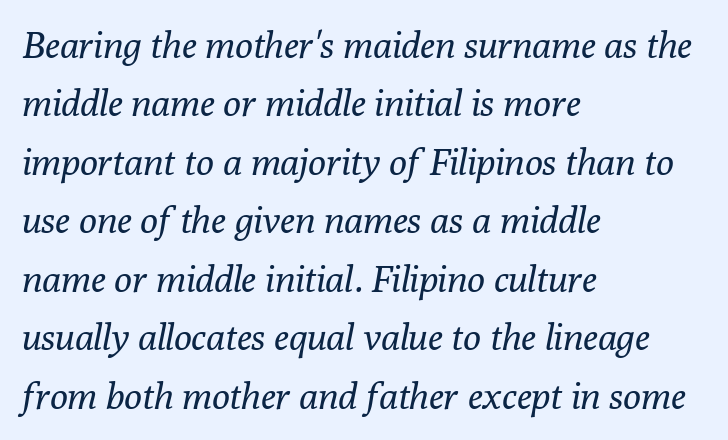
Underlining? Definitely not there. Note: serifs present on the glyphs. Weight: not bold — regular or lighter. Line beginnings align vertically; line endings do not. The rendering uses natural spacing where letterforms have individual widths.
